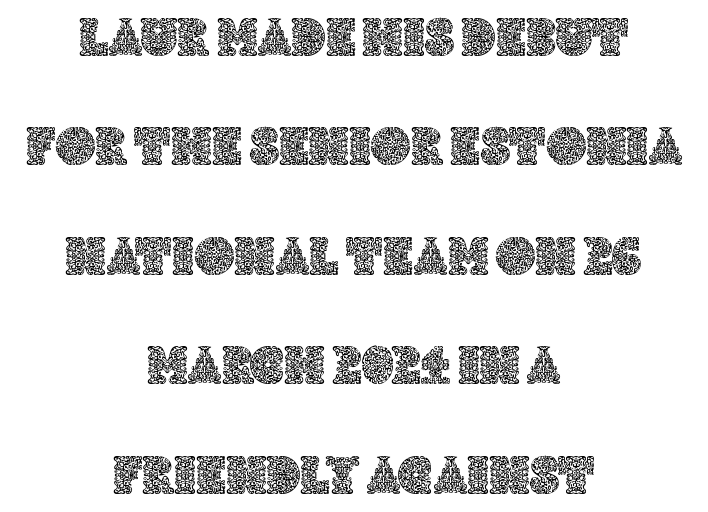
The axis of the letterforms is exactly vertical. The lines are quadded center. No extra tracking has been applied to these lines. The letters advance in unequal steps, a hallmark of proportional type. Summary of vertical rhythm: relaxed, with wide interline spacing. A clean baseline with only descenders dipping below it.
